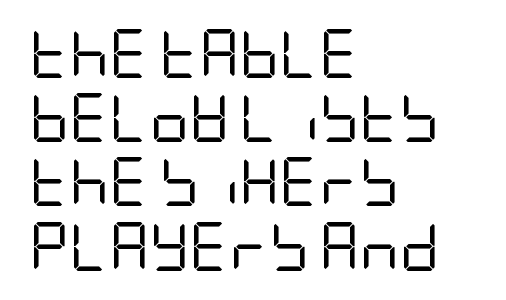
{"serif": "no", "italic": "no", "bold": "no", "weight": "regular", "width": "condensed", "stroke_contrast": "low", "x_height": "large", "underline": "no", "align": "left", "line_spacing": "normal", "line_spacing_ratio": 1.31, "letter_spacing": "normal", "letter_spacing_em": 0.0, "glyph_px": 49}
